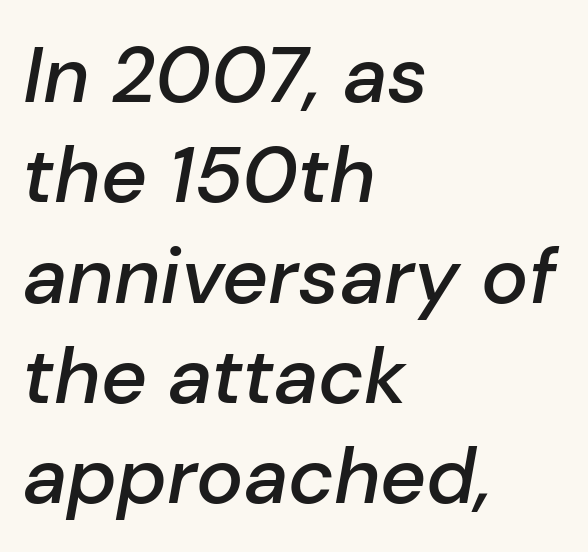
A typesetter would call this proportional, since set widths differ per character. Typesetter's note: demi weight, one step under bold. The rendering uses a moderate line-height, typical for paragraphs. The paragraph has a hard left edge and a soft right edge.
